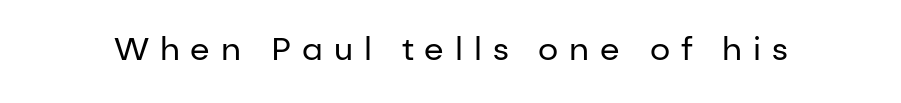
Serif or sans? Sans — the stroke terminals are bare. The string is rendered with underlining switched off. Looks like regular typesetting: each glyph gets only the width it needs. The rendering inserts visible extra space after every character. The lettering holds an erect, upright posture throughout.
